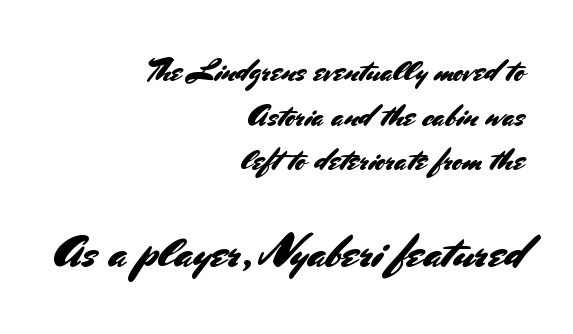
A typesetter would call this proportional, since set widths differ per character. The rendering anchors every line to the right-hand side. If you squint, the bottom block still reads clearly — it's the larger of the two. Nobody drew a line under any word here. Is there much room between lines? A standard amount, neither cramped nor airy.
